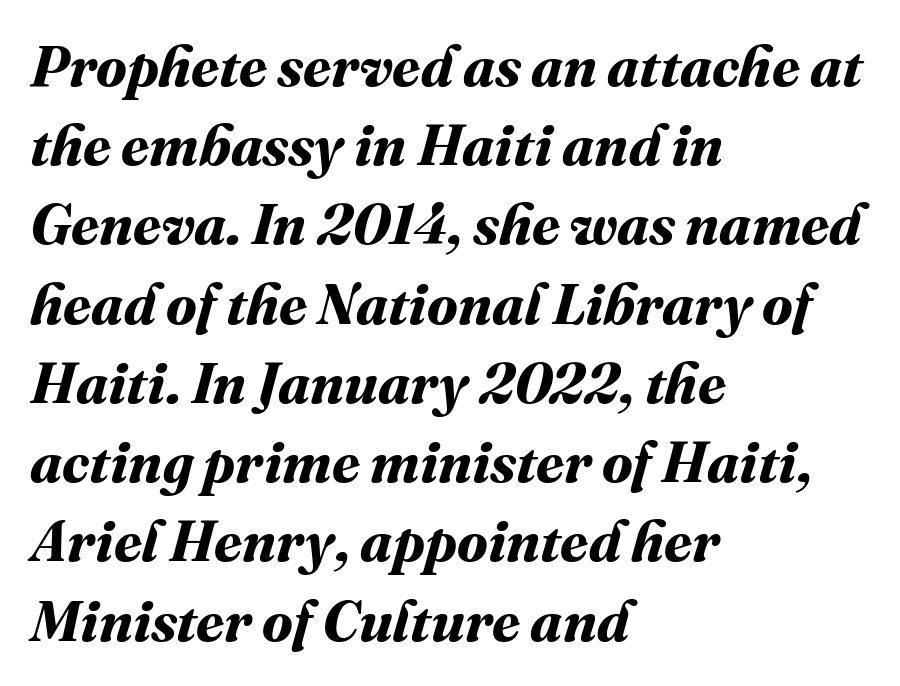
Q: Is the text bold? A: Yes.
Q: Is the text underlined? A: No.
Q: How is the paragraph aligned? A: Left-aligned.
Q: Is the spacing between letters normal or unusually wide? A: Normal.
Q: Is the spacing between lines tight, normal or loose? A: Normal.
Q: Width (condensed, normal, or wide)? A: Normal.
Q: Stroke contrast? A: Medium.
Q: x-height? A: Medium.
Q: Monospaced? A: No.
